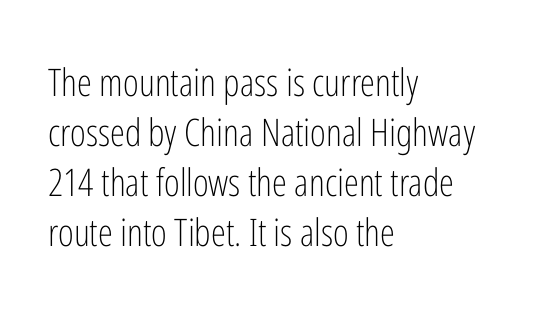
The image shows 38 px light, condensed sans-serif type, upright; set left-aligned, normal line spacing (1.32x), normal letter spacing, not underlined; low stroke contrast and a medium x-height.
